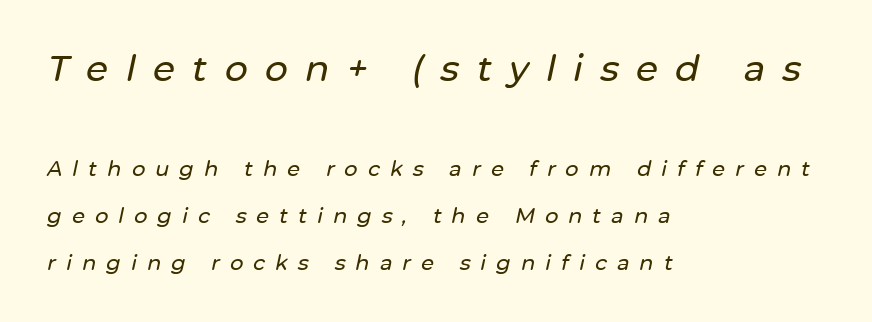
{"italic": "yes", "lean": "right", "slant_degrees": 12, "width": "normal", "stroke_contrast": "low", "x_height": "medium", "monospaced": "no", "underline": "no", "align": "left", "line_spacing": "loose", "line_spacing_ratio": 2.23, "letter_spacing": "wide", "letter_spacing_em": 0.48, "larger_block": "first", "size_ratio": 1.71, "glyph_px": 36}
